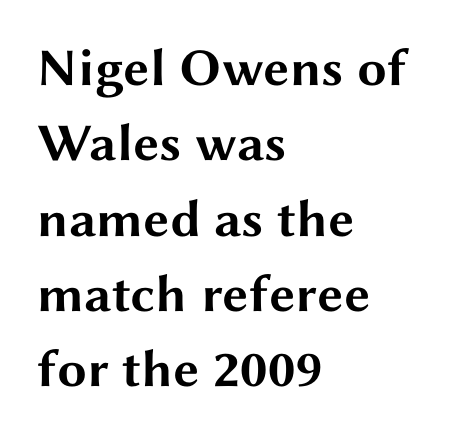
Q: Is the text bold? A: Yes.
Q: Is the text italic (slanted)? A: No, it is upright.
Q: Is the typeface a serif or a sans-serif typeface? A: Sans-serif.
Q: Is the text underlined? A: No.
Q: How is the paragraph aligned? A: Left-aligned.
Q: Is the spacing between letters normal or unusually wide? A: Normal.
Q: Is the spacing between lines tight, normal or loose? A: Normal.
Q: Width (condensed, normal, or wide)? A: Wide.
Q: Stroke contrast? A: Medium.
Q: x-height? A: Medium.
Q: Monospaced? A: No.
